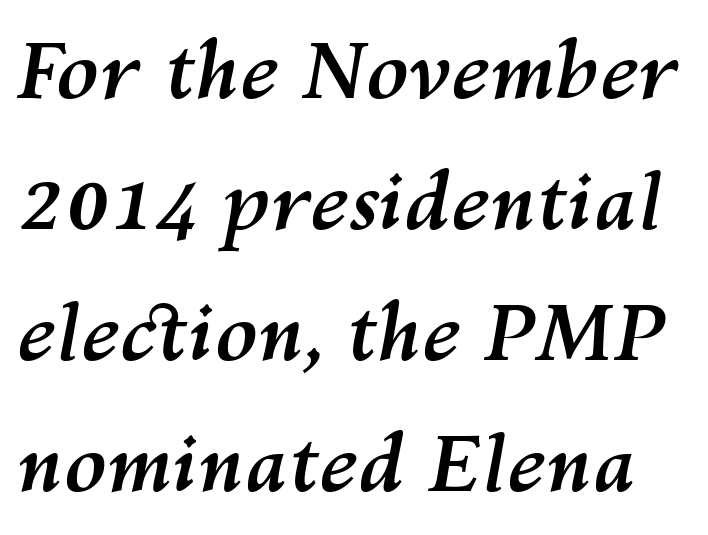
Q: Is the text bold? A: Yes.
Q: Is the text italic (slanted)? A: Yes, it leans right by about 10 degrees.
Q: Is the text underlined? A: No.
Q: Is the spacing between letters normal or unusually wide? A: Normal.
Q: Is the spacing between lines tight, normal or loose? A: Normal.
Q: Width (condensed, normal, or wide)? A: Normal.
Q: Stroke contrast? A: Medium.
Q: x-height? A: Medium.
Q: Monospaced? A: No.
